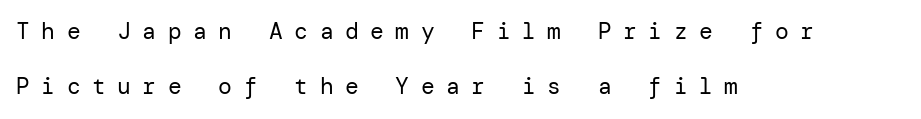
Q: Is the text bold? A: No.
Q: Is the text italic (slanted)? A: No, it is upright.
Q: Is the text underlined? A: No.
Q: How is the paragraph aligned? A: Left-aligned.
Q: Is the spacing between letters normal or unusually wide? A: Unusually wide.
Q: Is the spacing between lines tight, normal or loose? A: Loose.
